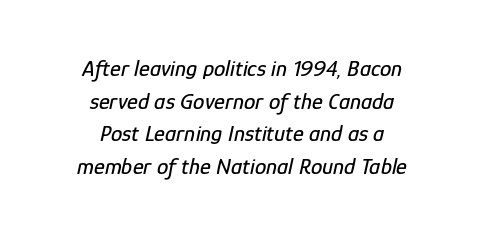
{"italic": "yes", "lean": "right", "slant_degrees": 12, "underline": "no", "align": "center", "line_spacing": "normal", "line_spacing_ratio": 1.42, "letter_spacing": "normal", "letter_spacing_em": 0.0, "glyph_px": 23}
